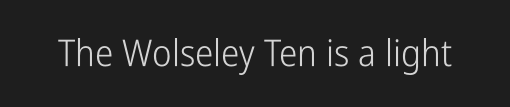
{"serif": "no", "italic": "no", "bold": "no", "weight": "light", "width": "condensed", "stroke_contrast": "low", "x_height": "medium", "monospaced": "no", "underline": "no", "letter_spacing": "normal", "letter_spacing_em": 0.0, "glyph_px": 37}
